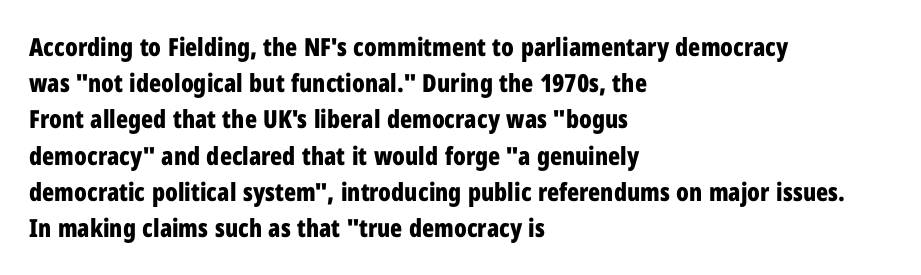
Q: Is the text bold? A: Yes.
Q: Is the text italic (slanted)? A: No, it is upright.
Q: Is the text underlined? A: No.
Q: How is the paragraph aligned? A: Left-aligned.
Q: Is the spacing between letters normal or unusually wide? A: Normal.
Q: Is the spacing between lines tight, normal or loose? A: Normal.
